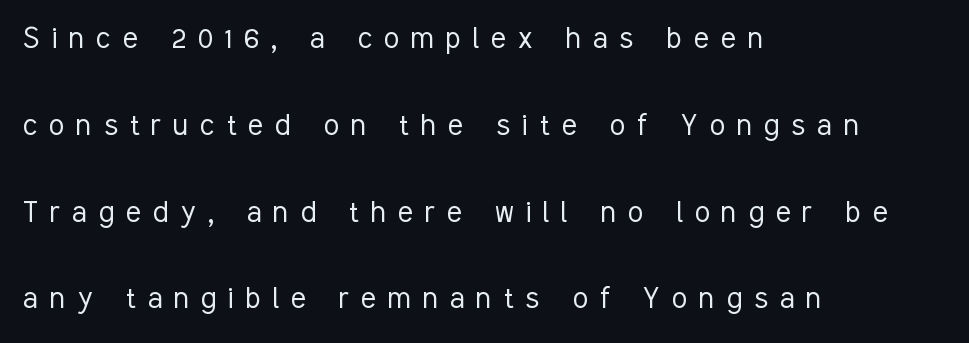
The image shows 35 px light, condensed sans-serif type, upright; set left-aligned, loose line spacing (2.48x), unusually wide letter spacing (+0.34 em), not underlined; low stroke contrast and a medium x-height.
